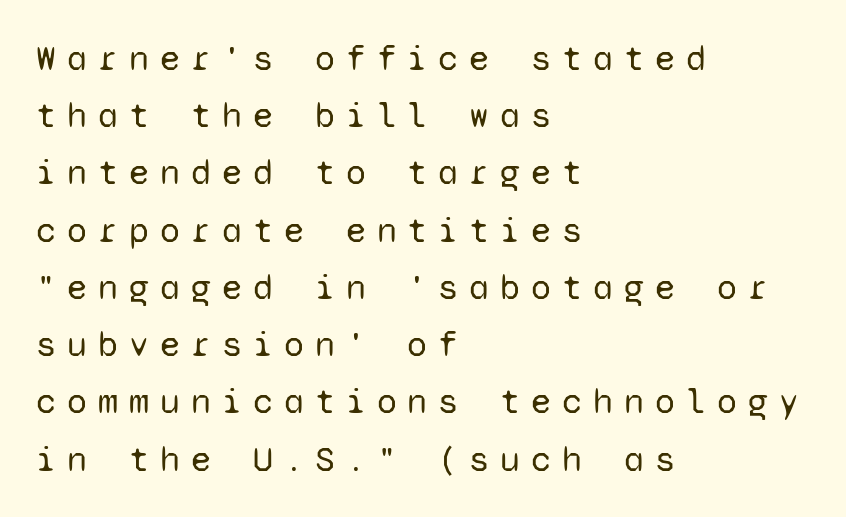
Do the letters lean? They stand straight. Regarding leading, the lines here are spaced in the standard way. A student would call this left alignment; a typographer would say flush left, rag right. How are the letters spaced? Widely, with obvious added tracking. A typesetter would call this monospace, since all characters share one set width. Are there feet on the stems? There aren't — it's a sans.
